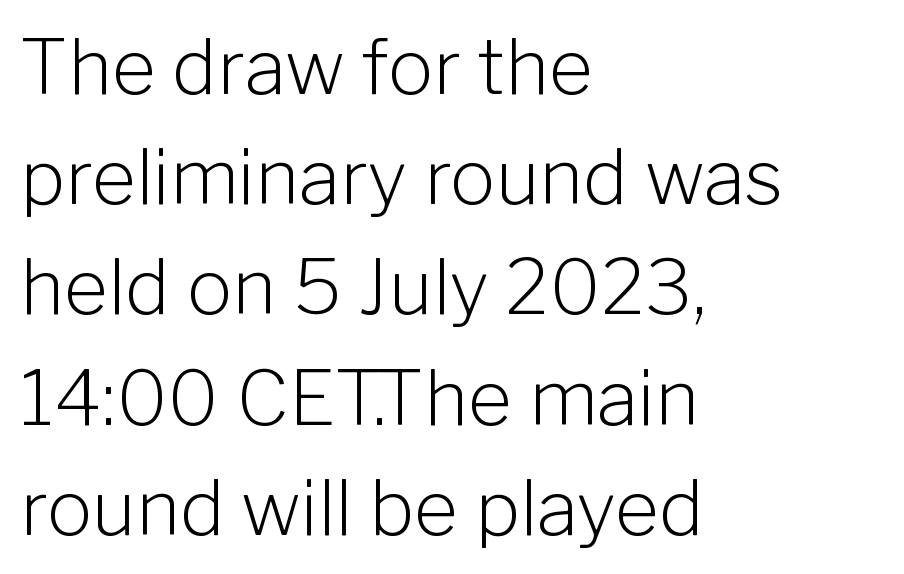
The image shows 76 px light sans-serif type, upright; set left-aligned, normal line spacing (1.45x), normal letter spacing, not underlined; low stroke contrast and a medium x-height.
